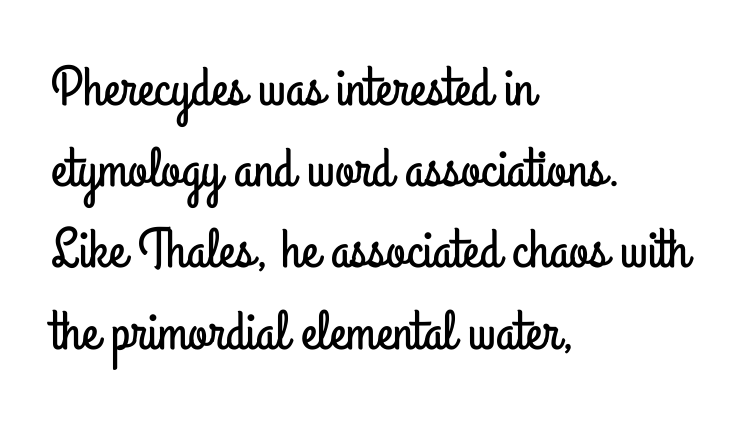
{"serif": "no", "italic": "no", "width": "condensed", "stroke_contrast": "low", "x_height": "small", "monospaced": "no", "underline": "no", "align": "left", "line_spacing": "normal", "line_spacing_ratio": 1.45, "letter_spacing": "normal", "letter_spacing_em": 0.0, "glyph_px": 56}
